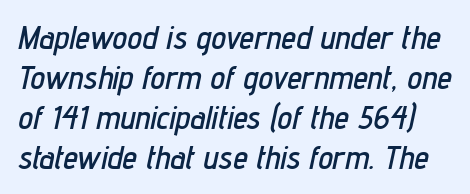
Q: Is the text italic (slanted)? A: Yes, it leans right by about 12 degrees.
Q: Is the text underlined? A: No.
Q: Is the spacing between letters normal or unusually wide? A: Normal.
Q: Width (condensed, normal, or wide)? A: Condensed.
Q: Stroke contrast? A: Low.
Q: x-height? A: Medium.
Q: Monospaced? A: No.
